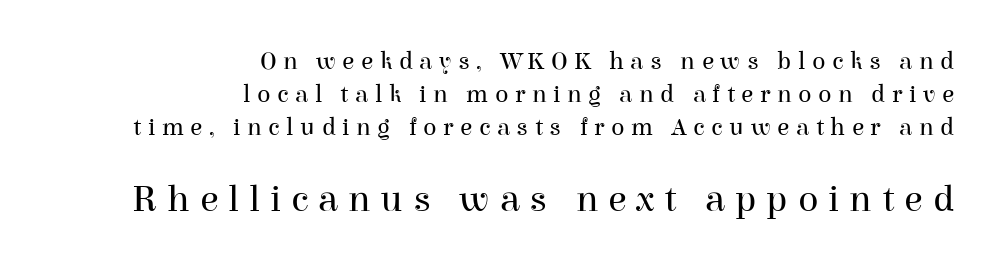
Reading top to bottom, the characters get bigger at the block break. Stems here are at most as thick as an everyday book face. Type style note: has serifs. The string is rendered with underlining switched off. Looks like regular typesetting: each glyph gets only the width it needs.
